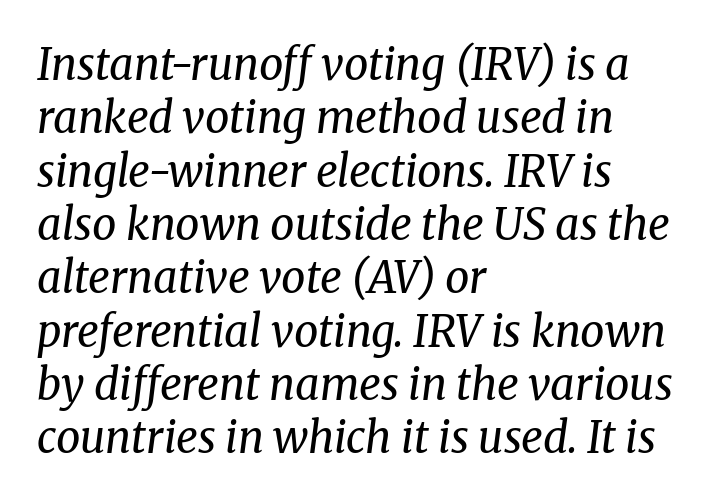
Q: Is the text bold? A: No.
Q: Is the text italic (slanted)? A: Yes, it leans right by about 8 degrees.
Q: Is the typeface a serif or a sans-serif typeface? A: Serif.
Q: Is the text underlined? A: No.
Q: How is the paragraph aligned? A: Left-aligned.
Q: Is the spacing between letters normal or unusually wide? A: Normal.
Q: Width (condensed, normal, or wide)? A: Normal.
Q: Stroke contrast? A: Medium.
Q: x-height? A: Medium.
Q: Monospaced? A: No.
